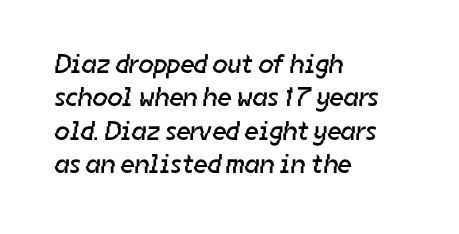
Q: Is the text bold? A: No.
Q: Is the text underlined? A: No.
Q: How is the paragraph aligned? A: Left-aligned.
Q: Is the spacing between letters normal or unusually wide? A: Normal.
